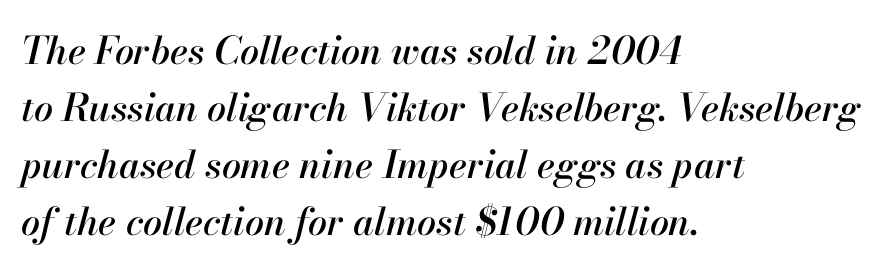
The image shows 38 px text type, italic (leaning right); set left-aligned, normal line spacing (1.5x), normal letter spacing, not underlined; high stroke contrast and a small x-height.
